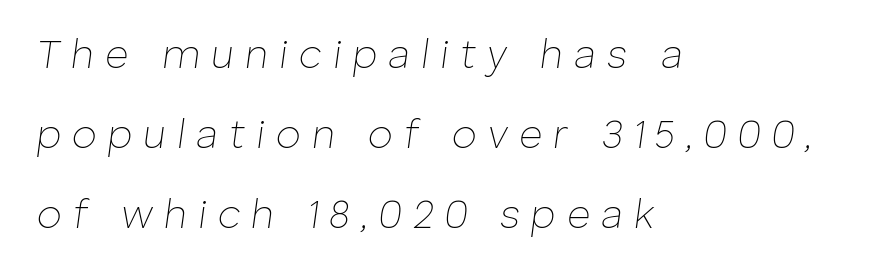
Q: Is the text bold? A: No.
Q: Is the text italic (slanted)? A: Yes, it leans right by about 8 degrees.
Q: Is the text underlined? A: No.
Q: How is the paragraph aligned? A: Left-aligned.
Q: Is the spacing between letters normal or unusually wide? A: Unusually wide.
Q: Is the spacing between lines tight, normal or loose? A: Loose.
Q: Width (condensed, normal, or wide)? A: Normal.
Q: Stroke contrast? A: Low.
Q: x-height? A: Medium.
Q: Monospaced? A: No.
